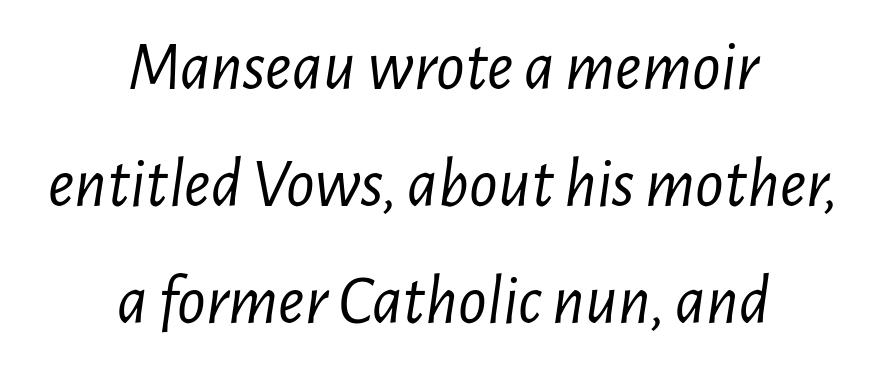
{"italic": "yes", "lean": "right", "slant_degrees": 7, "bold": "no", "weight": "light", "width": "condensed", "stroke_contrast": "low", "x_height": "medium", "monospaced": "no", "underline": "no", "align": "center", "line_spacing": "normal", "line_spacing_ratio": 1.67, "letter_spacing": "normal", "letter_spacing_em": 0.0, "glyph_px": 70}
